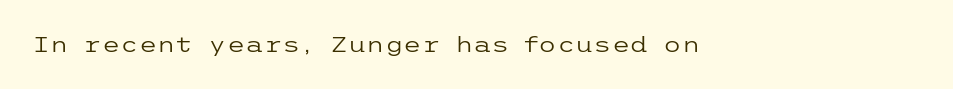
The image shows 21 px text type, upright; set normal letter spacing, not underlined.
